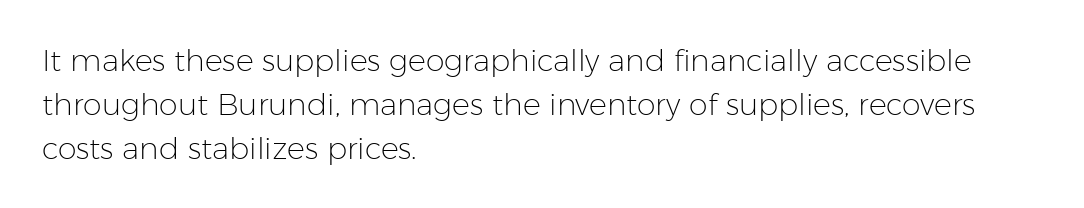
Q: Is the text bold? A: No.
Q: Is the text italic (slanted)? A: No, it is upright.
Q: Is the typeface a serif or a sans-serif typeface? A: Sans-serif.
Q: Is the text underlined? A: No.
Q: How is the paragraph aligned? A: Left-aligned.
Q: Is the spacing between letters normal or unusually wide? A: Normal.
Q: Is the spacing between lines tight, normal or loose? A: Normal.
Q: Width (condensed, normal, or wide)? A: Normal.
Q: Stroke contrast? A: Low.
Q: x-height? A: Medium.
Q: Monospaced? A: No.
